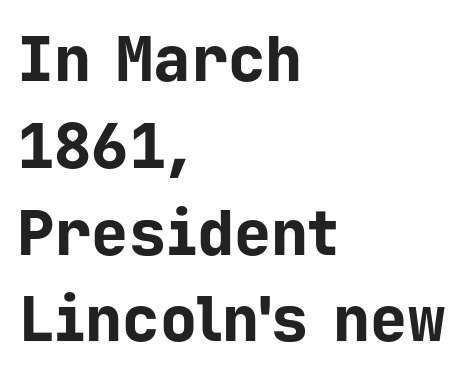
Q: Is the text bold? A: Yes.
Q: Is the text italic (slanted)? A: No, it is upright.
Q: Is the typeface a serif or a sans-serif typeface? A: Sans-serif.
Q: Is the text underlined? A: No.
Q: How is the paragraph aligned? A: Left-aligned.
Q: Is the spacing between letters normal or unusually wide? A: Normal.
Q: Is the spacing between lines tight, normal or loose? A: Normal.
Q: Width (condensed, normal, or wide)? A: Normal.
Q: Stroke contrast? A: Low.
Q: x-height? A: Medium.
Q: Monospaced? A: Yes.
